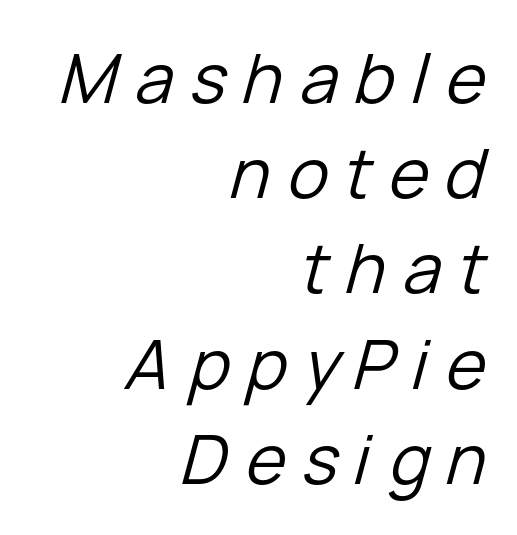
Between one letter and the next there's a generous, obvious gap. Each row of text sits above clean, open space. Is the type heavy? It reads as light-to-regular instead. This sample uses an oblique cut, with every glyph tilted off the vertical. Students, observe: this is what conventionally led text looks like.
